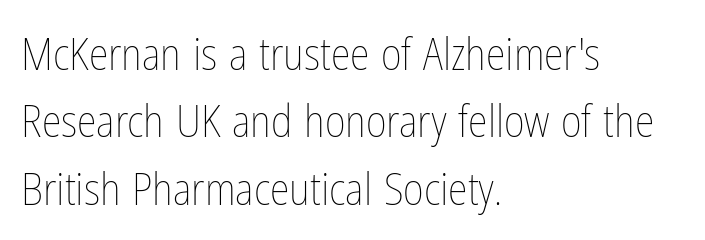
{"italic": "no", "bold": "no", "weight": "thin", "width": "condensed", "stroke_contrast": "low", "x_height": "medium", "monospaced": "no", "underline": "no", "align": "left", "line_spacing": "normal", "line_spacing_ratio": 1.5, "letter_spacing": "normal", "letter_spacing_em": 0.0, "glyph_px": 45}
